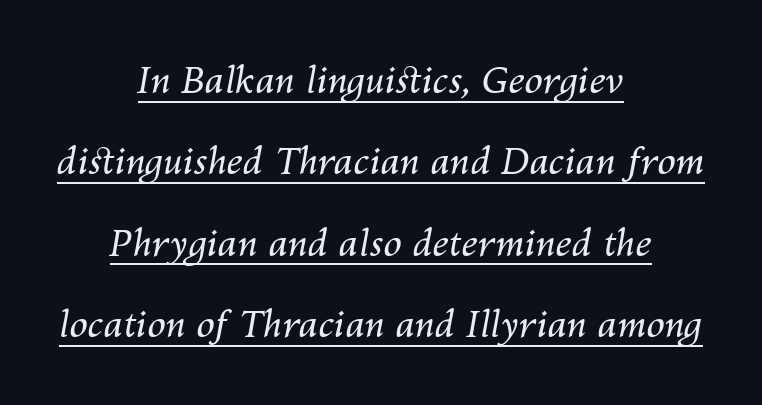
The image shows 37 px regular-weight type, italic (leaning right); set centered, loose line spacing (2.2x), normal letter spacing, underlined; medium stroke contrast and a medium x-height.
